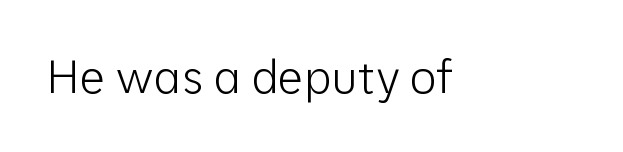
{"serif": "no", "italic": "no", "bold": "no", "weight": "light", "width": "normal", "stroke_contrast": "low", "x_height": "medium", "monospaced": "no", "underline": "no", "letter_spacing": "normal", "letter_spacing_em": 0.0, "glyph_px": 46}
